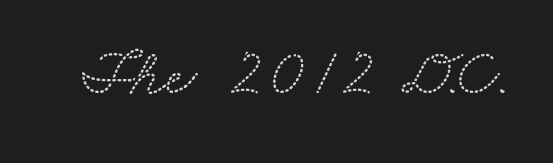
Q: Is the text underlined? A: No.
Q: Is the spacing between letters normal or unusually wide? A: Normal.
Q: Width (condensed, normal, or wide)? A: Wide.
Q: Stroke contrast? A: Low.
Q: x-height? A: Small.
Q: Monospaced? A: No.
